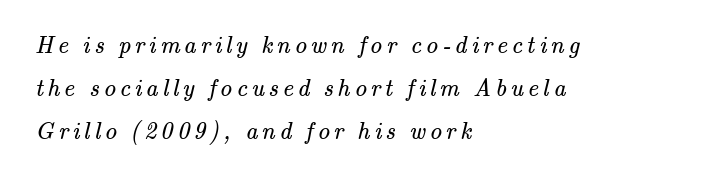
Q: Is the text bold? A: No.
Q: Is the text underlined? A: No.
Q: How is the paragraph aligned? A: Left-aligned.
